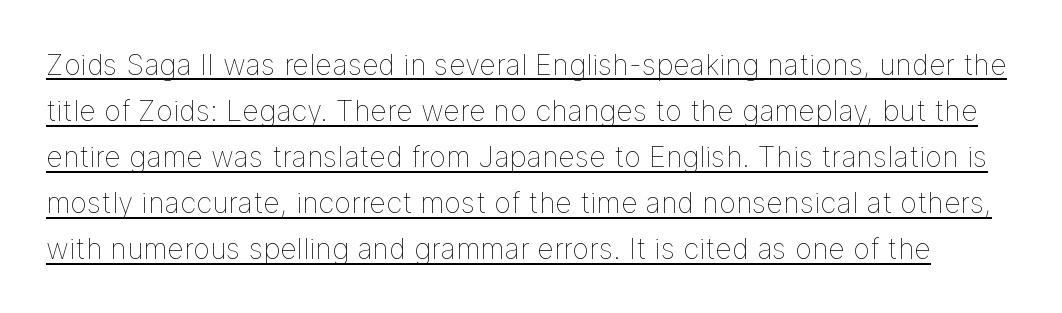
The image shows 29 px thin type, upright; set normal line spacing (1.59x), normal letter spacing, underlined; low stroke contrast and a medium x-height.
